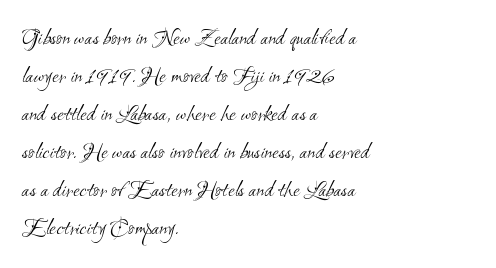
The image shows 24 px text type; set left-aligned, normal line spacing (1.58x), normal letter spacing, not underlined.
